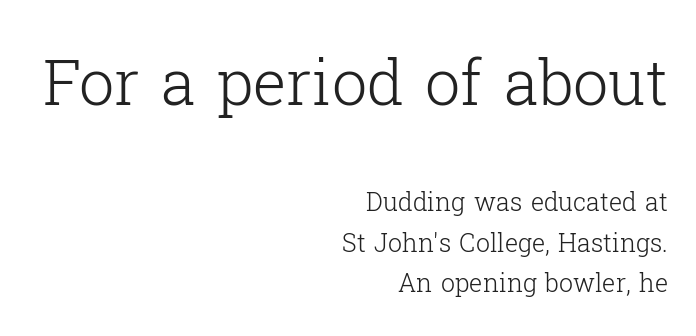
Q: Is the text bold? A: No.
Q: Is the text italic (slanted)? A: No, it is upright.
Q: Is the typeface a serif or a sans-serif typeface? A: Serif.
Q: Is the text underlined? A: No.
Q: How is the paragraph aligned? A: Right-aligned.
Q: Is the spacing between letters normal or unusually wide? A: Normal.
Q: Is the spacing between lines tight, normal or loose? A: Normal.
Q: Which block of text is set in a larger size, the first (top) or the second (bottom)? A: The first (top) one.
Q: Width (condensed, normal, or wide)? A: Normal.
Q: Stroke contrast? A: Low.
Q: x-height? A: Medium.
Q: Monospaced? A: No.
